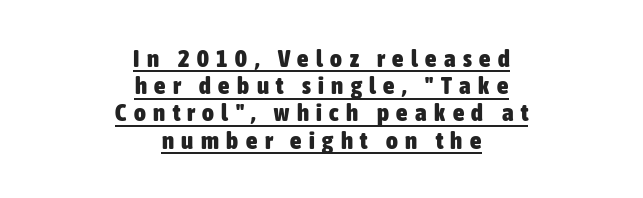
The image shows 25 px bold type, upright; set centered, tight line spacing (1.09x), unusually wide letter spacing (+0.3 em), underlined.
